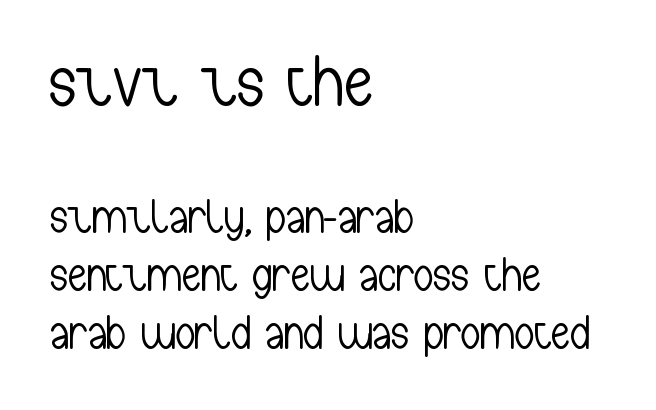
Q: Is the text bold? A: No.
Q: Is the text italic (slanted)? A: No, it is upright.
Q: Is the typeface a serif or a sans-serif typeface? A: Sans-serif.
Q: Is the text underlined? A: No.
Q: How is the paragraph aligned? A: Left-aligned.
Q: Is the spacing between letters normal or unusually wide? A: Normal.
Q: Which block of text is set in a larger size, the first (top) or the second (bottom)? A: The first (top) one.
Q: Width (condensed, normal, or wide)? A: Condensed.
Q: Stroke contrast? A: Low.
Q: x-height? A: Medium.
Q: Monospaced? A: No.
